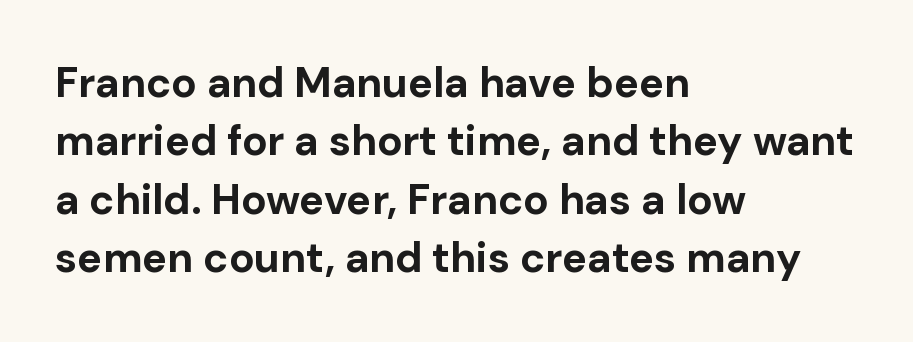
{"serif": "no", "italic": "no", "bold": "yes", "weight": "bold", "width": "normal", "stroke_contrast": "low", "x_height": "medium", "monospaced": "no", "underline": "no", "align": "left", "line_spacing": "normal", "line_spacing_ratio": 1.39, "letter_spacing": "normal", "letter_spacing_em": 0.0, "glyph_px": 42}
